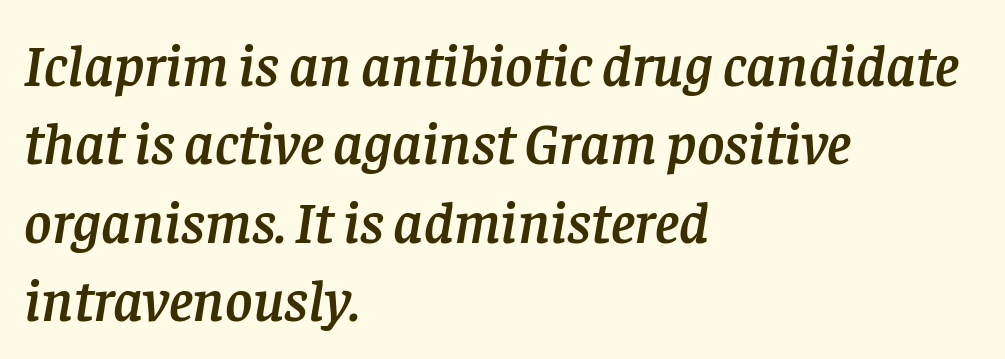
Q: Is the text italic (slanted)? A: Yes, it leans right by about 8 degrees.
Q: Is the typeface a serif or a sans-serif typeface? A: Serif.
Q: Is the text underlined? A: No.
Q: How is the paragraph aligned? A: Left-aligned.
Q: Is the spacing between letters normal or unusually wide? A: Normal.
Q: Is the spacing between lines tight, normal or loose? A: Normal.
Q: Width (condensed, normal, or wide)? A: Normal.
Q: Stroke contrast? A: Low.
Q: x-height? A: Large.
Q: Monospaced? A: No.
